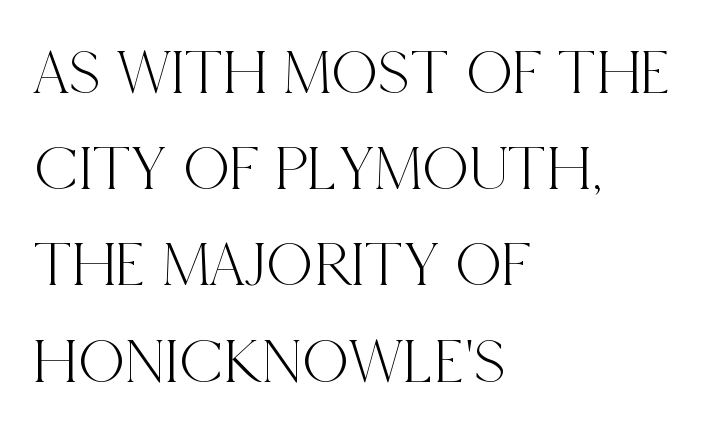
Q: Is the text italic (slanted)? A: No, it is upright.
Q: Is the typeface a serif or a sans-serif typeface? A: Serif.
Q: Is the text underlined? A: No.
Q: How is the paragraph aligned? A: Left-aligned.
Q: Is the spacing between letters normal or unusually wide? A: Normal.
Q: Is the spacing between lines tight, normal or loose? A: Normal.
Q: Width (condensed, normal, or wide)? A: Condensed.
Q: x-height? A: Large.
Q: Monospaced? A: No.
